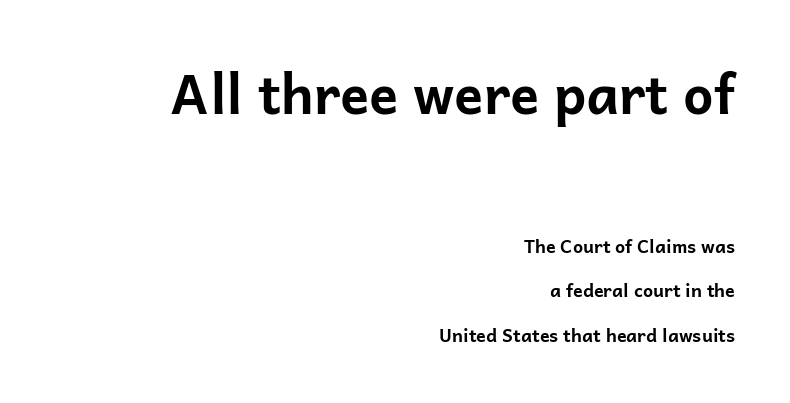
Ordinary non-slanted type is in use. The text was rendered using a sans face with plain stroke endings. The rendering anchors every line to the right-hand side. Tracking here is standard; glyphs follow each other at the usual distance. Caption: bold face, heavy strokes. Quick note: interline space is abundant.
